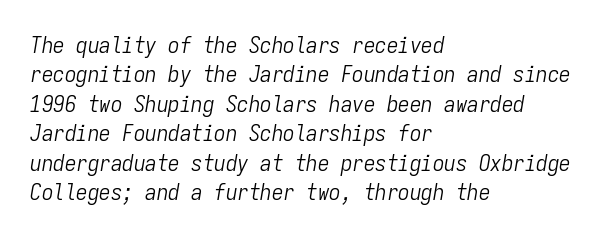
Q: Is the text bold? A: No.
Q: Is the text italic (slanted)? A: Yes, it leans right by about 9 degrees.
Q: Is the text underlined? A: No.
Q: How is the paragraph aligned? A: Left-aligned.
Q: Is the spacing between letters normal or unusually wide? A: Normal.
Q: Is the spacing between lines tight, normal or loose? A: Normal.
